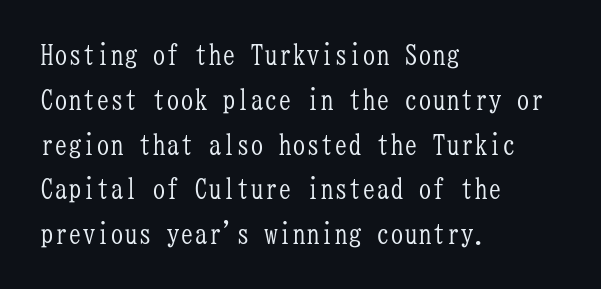
The image shows 28 px light, condensed serif type, upright, monospaced; set left-aligned, normal line spacing (1.6x), normal letter spacing, not underlined; low stroke contrast and a medium x-height.
